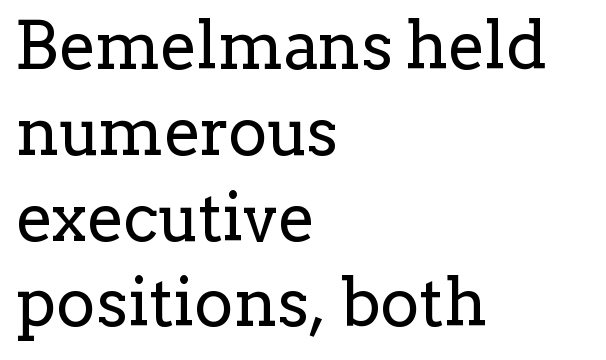
In terms of letterspacing, this is plain default setting. This rendering features lettering with no underline. Stroke mass is kept to a normal reading level or below. In terms of letterform style, serifs are clearly present. These lines were composed using upright roman letters. All the whitespace from short lines collects on the right.
